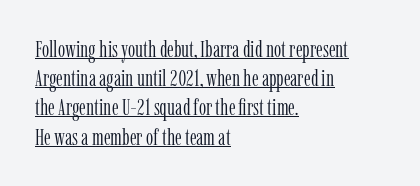
The image shows 23 px text type, upright; set left-aligned, normal line spacing (1.27x), normal letter spacing, underlined.
